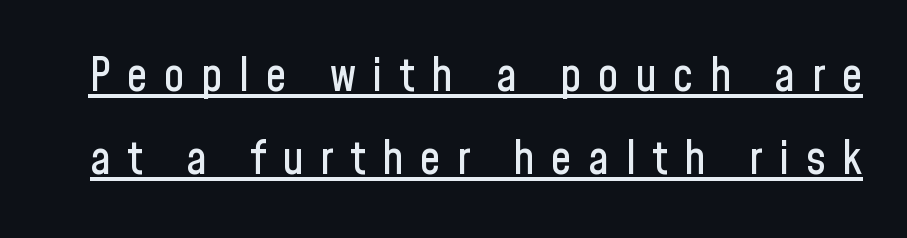
The image shows 46 px condensed sans-serif type, upright; set line spacing 1.8x, unusually wide letter spacing (+0.36 em), underlined; low stroke contrast and a medium x-height.
